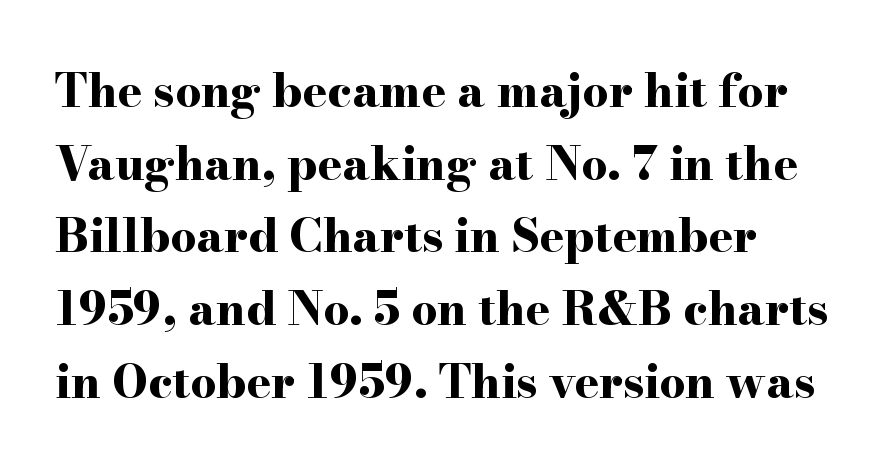
The designer went with a serif here, giving each stem small feet. Every stem runs plumb, perpendicular to the baseline. Nobody touched the tracking dial on this one. Strong, thick strokes mark this as bold type.
